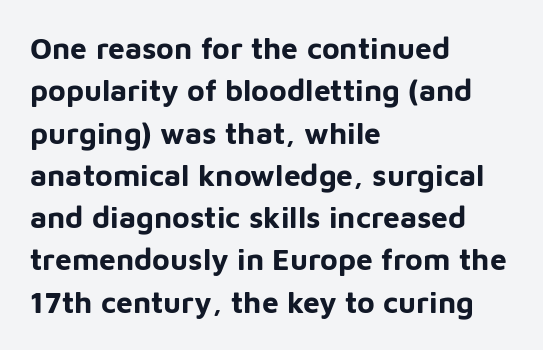
{"serif": "no", "italic": "no", "bold": "yes", "weight": "bold", "width": "normal", "stroke_contrast": "low", "x_height": "medium", "monospaced": "no", "underline": "no", "align": "left", "line_spacing": "normal", "line_spacing_ratio": 1.41, "letter_spacing": "normal", "letter_spacing_em": 0.0, "glyph_px": 30}
